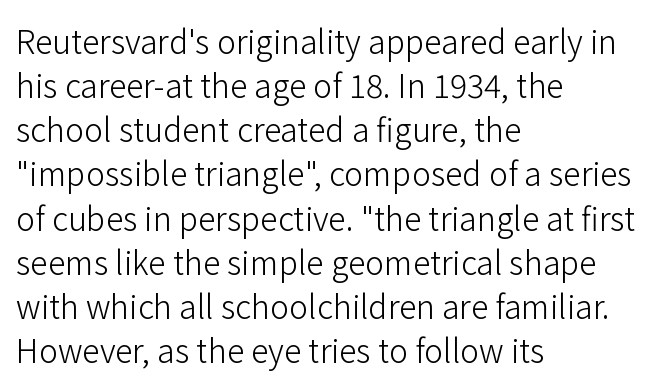
The image shows 32 px light sans-serif type, upright; set left-aligned, normal line spacing (1.38x), normal letter spacing, not underlined; low stroke contrast and a medium x-height.
